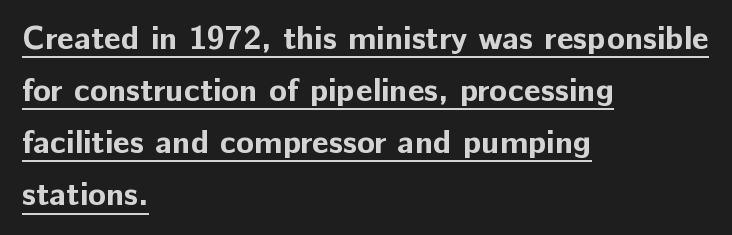
Q: Is the text bold? A: Yes.
Q: Is the text italic (slanted)? A: No, it is upright.
Q: Is the typeface a serif or a sans-serif typeface? A: Sans-serif.
Q: Is the text underlined? A: Yes.
Q: How is the paragraph aligned? A: Left-aligned.
Q: Is the spacing between letters normal or unusually wide? A: Normal.
Q: Is the spacing between lines tight, normal or loose? A: Normal.
Q: Width (condensed, normal, or wide)? A: Normal.
Q: Stroke contrast? A: Low.
Q: x-height? A: Medium.
Q: Monospaced? A: No.
